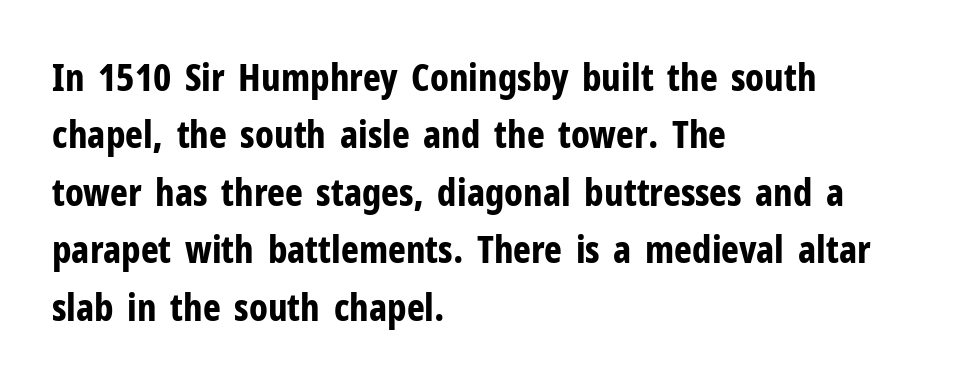
The image shows 38 px bold, condensed sans-serif type, upright; set left-aligned, normal line spacing (1.51x), normal letter spacing, not underlined; low stroke contrast and a medium x-height.
